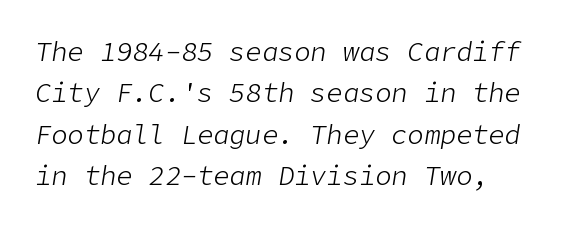
{"italic": "yes", "lean": "right", "slant_degrees": 9, "bold": "no", "underline": "no", "align": "left", "line_spacing": "normal", "line_spacing_ratio": 1.53, "letter_spacing": "normal", "letter_spacing_em": 0.0, "glyph_px": 27}
